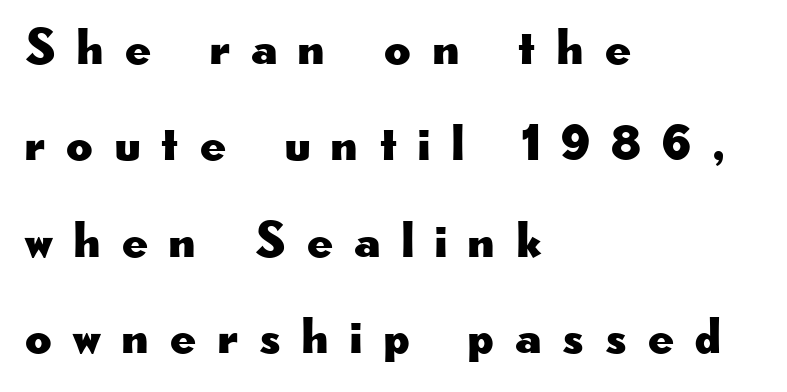
The image shows 51 px wide sans-serif type, upright; set left-aligned, line spacing 1.89x, unusually wide letter spacing (+0.42 em), not underlined; low stroke contrast and a small x-height.
